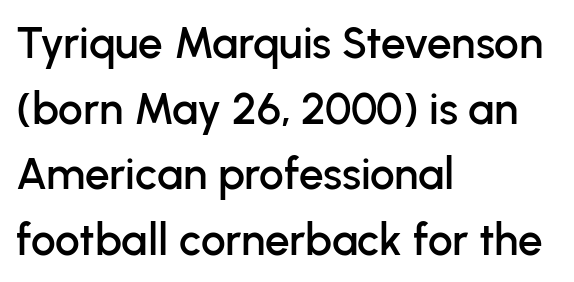
Unmarked baselines from the first word to the last. A typesetter would call this zero additional tracking. Ascenders rise straight up at ninety degrees. Character widths vary here, with narrow letters taking less room than wide ones. A typesetter would call this leading conventional body-copy spacing.
